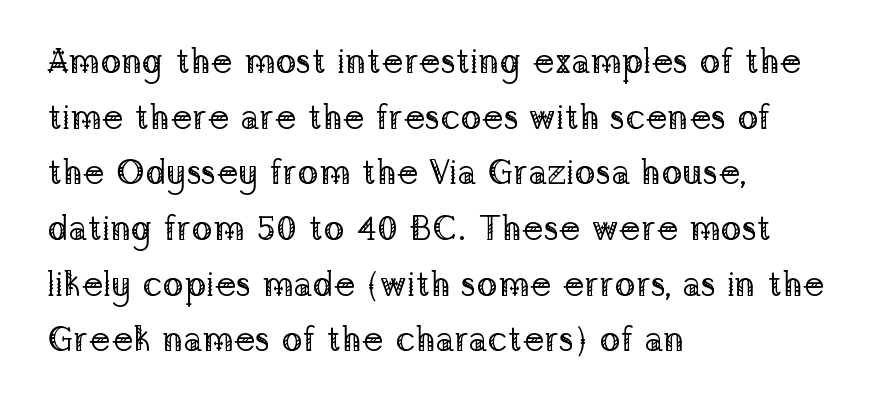
Each letter keeps its own natural width here, so spacing adapts to shape. The lines sit at an ordinary, default distance from one another. What stands out about the letter spacing? Nothing — it is the standard amount. The area under the type is left untouched. Weight class: somewhere from thin through regular.
